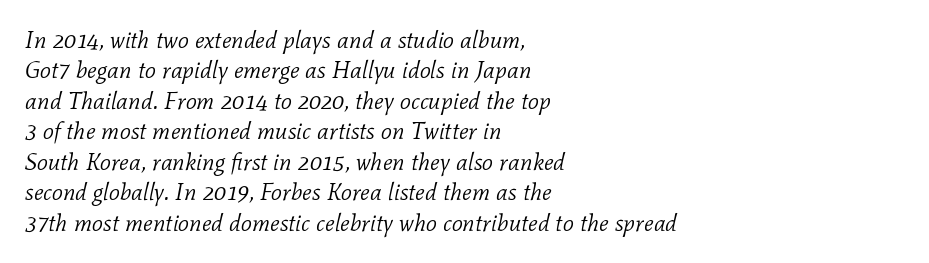
The image shows 24 px text type, italic (leaning right); set left-aligned, normal line spacing (1.27x), normal letter spacing, not underlined.
